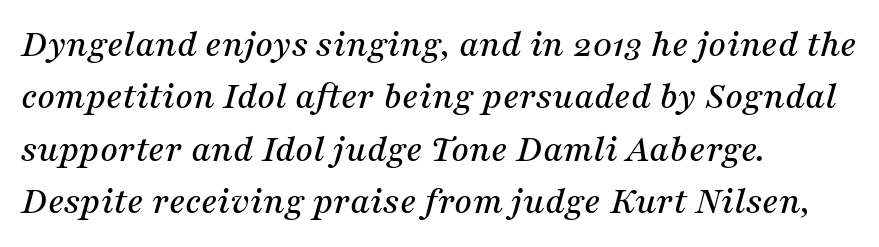
Q: Is the text italic (slanted)? A: Yes, it leans right by about 16 degrees.
Q: Is the typeface a serif or a sans-serif typeface? A: Serif.
Q: Is the text underlined? A: No.
Q: How is the paragraph aligned? A: Left-aligned.
Q: Is the spacing between letters normal or unusually wide? A: Normal.
Q: Is the spacing between lines tight, normal or loose? A: Normal.
Q: Width (condensed, normal, or wide)? A: Normal.
Q: Stroke contrast? A: Medium.
Q: x-height? A: Medium.
Q: Monospaced? A: No.
